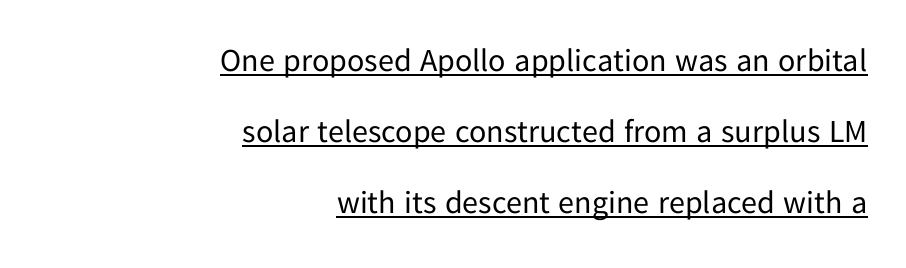
Q: Is the text bold? A: No.
Q: Is the text italic (slanted)? A: No, it is upright.
Q: Is the typeface a serif or a sans-serif typeface? A: Sans-serif.
Q: Is the text underlined? A: Yes.
Q: How is the paragraph aligned? A: Right-aligned.
Q: Is the spacing between letters normal or unusually wide? A: Normal.
Q: Is the spacing between lines tight, normal or loose? A: Loose.
Q: Width (condensed, normal, or wide)? A: Normal.
Q: Stroke contrast? A: Low.
Q: x-height? A: Medium.
Q: Monospaced? A: No.
